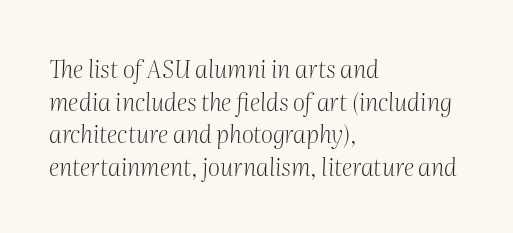
{"italic": "yes", "lean": "right", "slant_degrees": 2, "bold": "no", "underline": "no", "align": "left", "line_spacing": "normal", "line_spacing_ratio": 1.36, "letter_spacing": "normal", "letter_spacing_em": 0.0, "glyph_px": 24}
